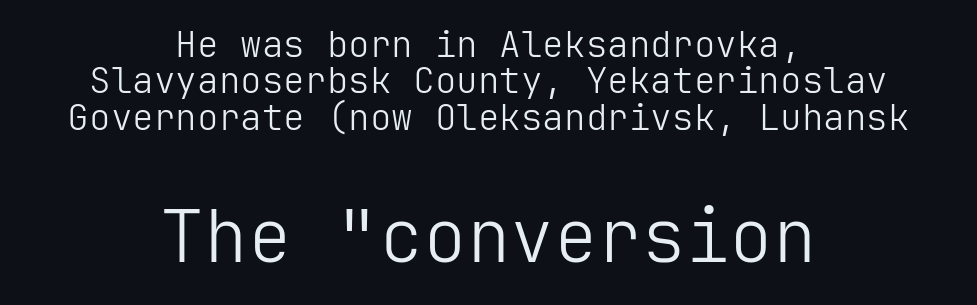
The image shows 73 px light sans-serif type, upright; set centered, tight line spacing (1.01x), normal letter spacing, not underlined; the second (bottom) block is 2.03x larger; low stroke contrast and a medium x-height.
